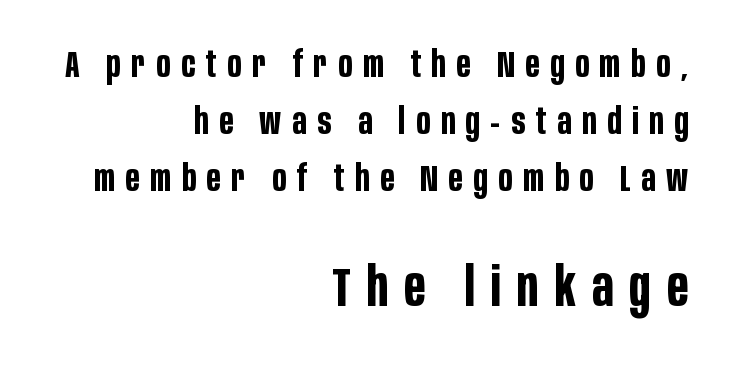
{"serif": "no", "italic": "no", "bold": "yes", "weight": "bold", "width": "condensed", "stroke_contrast": "low", "x_height": "large", "monospaced": "no", "underline": "no", "align": "right", "line_spacing": "normal", "line_spacing_ratio": 1.59, "letter_spacing": "wide", "letter_spacing_em": 0.3, "larger_block": "second", "size_ratio": 1.5, "glyph_px": 54}
